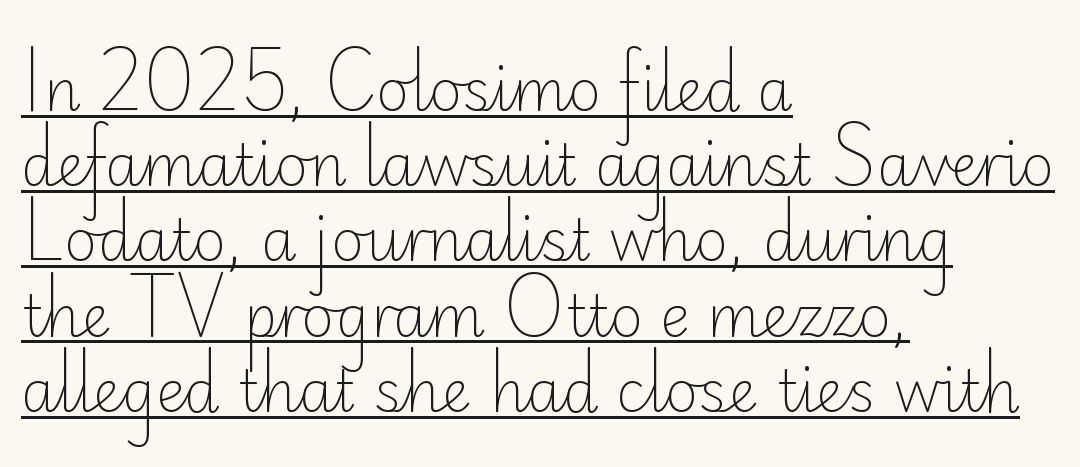
The image shows 57 px light sans-serif type, upright; set left-aligned, normal line spacing (1.32x), normal letter spacing, underlined; low stroke contrast and a small x-height.
